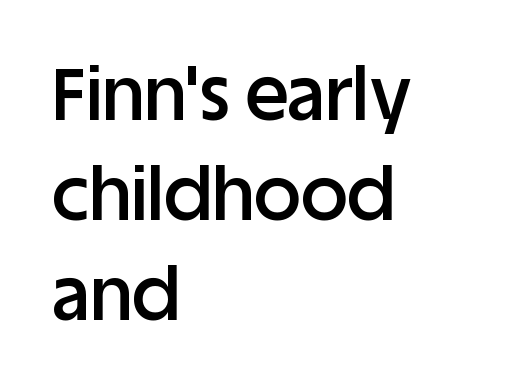
The image shows 73 px semibold sans-serif type, upright; set left-aligned, normal line spacing (1.37x), normal letter spacing, not underlined; low stroke contrast and a large x-height.
